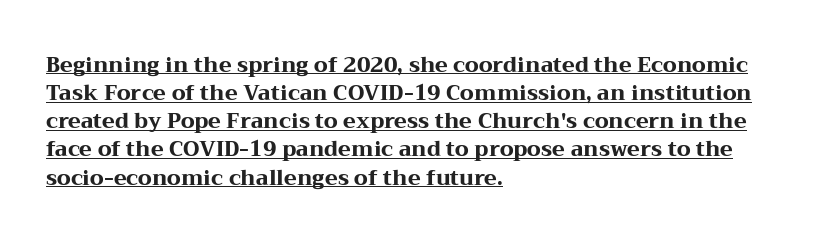
The image shows 21 px bold type, upright; set left-aligned, normal line spacing (1.34x), normal letter spacing, underlined.
